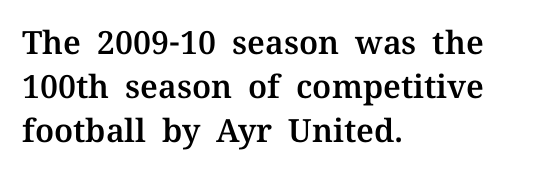
The image shows 32 px serif type, upright; set left-aligned, normal line spacing (1.37x), normal letter spacing, not underlined; medium stroke contrast and a medium x-height.
